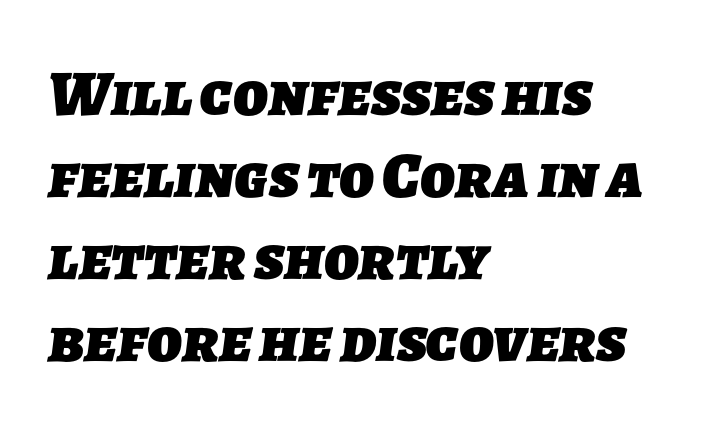
The image shows 65 px heavy sans-serif type; set left-aligned, normal line spacing (1.26x), normal letter spacing, not underlined; low stroke contrast and a medium x-height.
